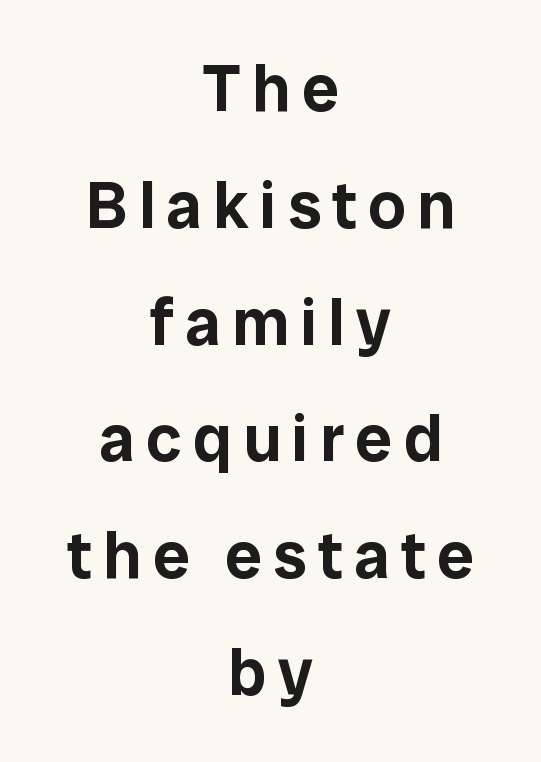
Q: Is the text italic (slanted)? A: No, it is upright.
Q: Is the typeface a serif or a sans-serif typeface? A: Sans-serif.
Q: Is the text underlined? A: No.
Q: How is the paragraph aligned? A: Centered.
Q: Width (condensed, normal, or wide)? A: Normal.
Q: Stroke contrast? A: Low.
Q: x-height? A: Medium.
Q: Monospaced? A: No.
